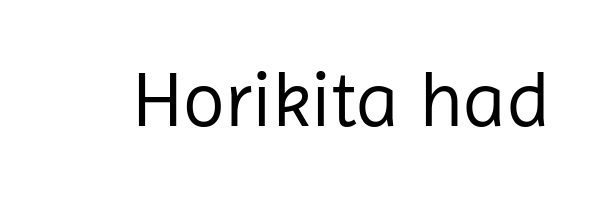
The typeface has the unassuming heft of standard copy or less. In terms of posture, this sample is upright. Students, note that the glyphs here touch the page at normal intervals. A clean baseline with only descenders dipping below it.
